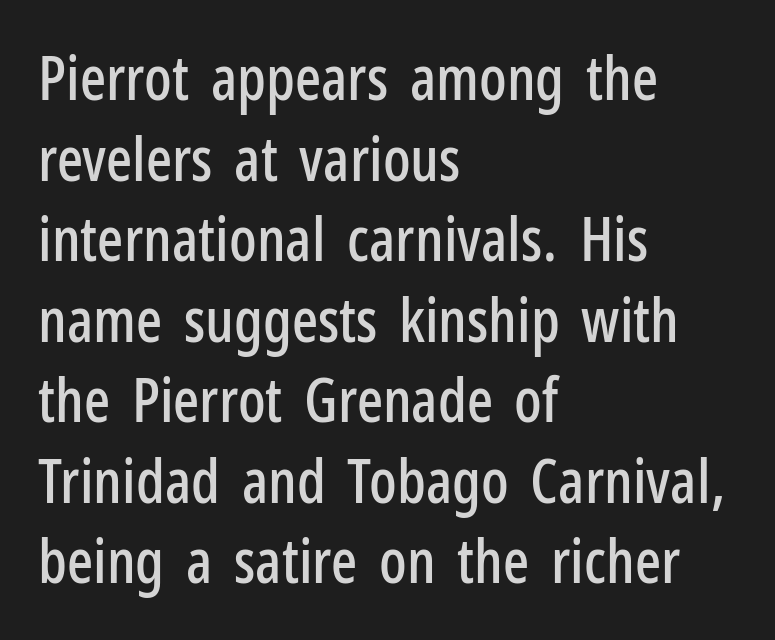
Q: Is the text italic (slanted)? A: No, it is upright.
Q: Is the typeface a serif or a sans-serif typeface? A: Sans-serif.
Q: Is the text underlined? A: No.
Q: How is the paragraph aligned? A: Left-aligned.
Q: Is the spacing between letters normal or unusually wide? A: Normal.
Q: Is the spacing between lines tight, normal or loose? A: Normal.
Q: Width (condensed, normal, or wide)? A: Condensed.
Q: Stroke contrast? A: Low.
Q: x-height? A: Medium.
Q: Monospaced? A: No.
